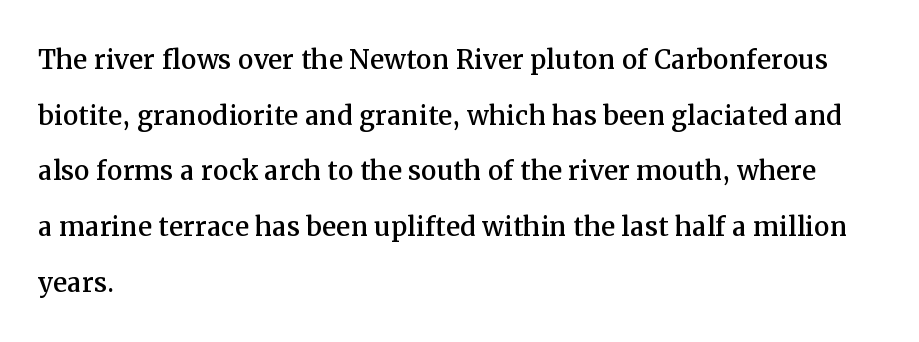
The image shows 35 px serif type, upright; set left-aligned, normal line spacing (1.59x), normal letter spacing, not underlined; medium stroke contrast and a medium x-height.
